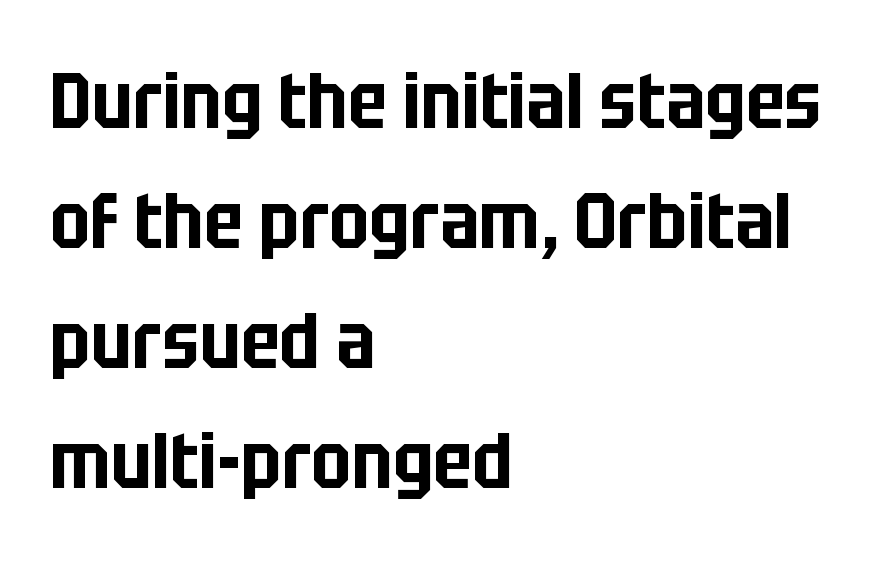
Q: Is the text italic (slanted)? A: No, it is upright.
Q: Is the typeface a serif or a sans-serif typeface? A: Sans-serif.
Q: Is the text underlined? A: No.
Q: How is the paragraph aligned? A: Left-aligned.
Q: Is the spacing between letters normal or unusually wide? A: Normal.
Q: Is the spacing between lines tight, normal or loose? A: Normal.
Q: Width (condensed, normal, or wide)? A: Condensed.
Q: Stroke contrast? A: Low.
Q: x-height? A: Large.
Q: Monospaced? A: No.
